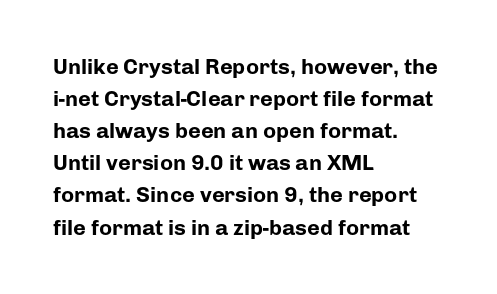
Q: Is the text bold? A: Yes.
Q: Is the text italic (slanted)? A: No, it is upright.
Q: Is the text underlined? A: No.
Q: How is the paragraph aligned? A: Left-aligned.
Q: Is the spacing between letters normal or unusually wide? A: Normal.
Q: Is the spacing between lines tight, normal or loose? A: Normal.
